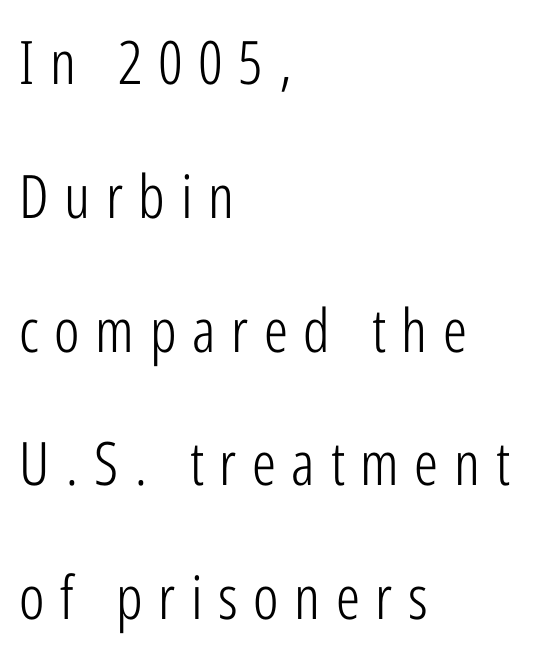
The image shows 60 px light, condensed sans-serif type, upright; set left-aligned, loose line spacing (2.23x), unusually wide letter spacing (+0.26 em), not underlined; low stroke contrast and a medium x-height.
